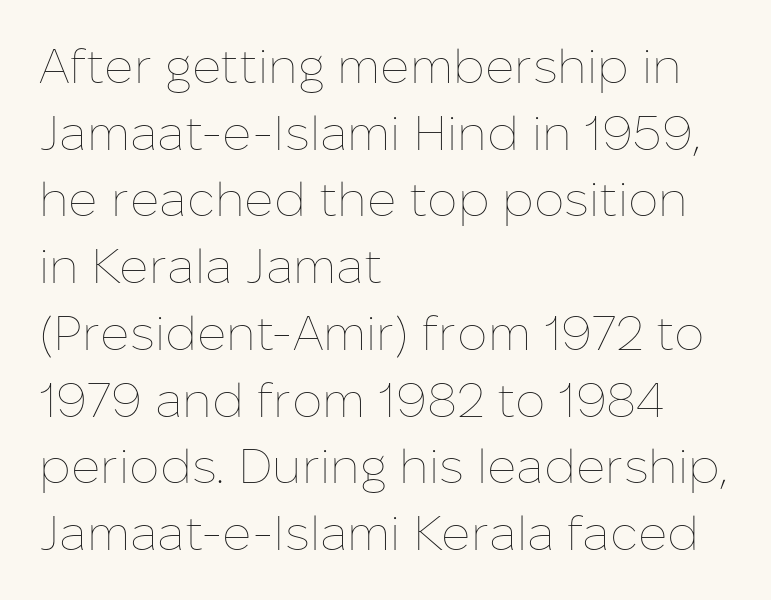
The image shows 48 px thin type, upright; set left-aligned, normal line spacing (1.39x), normal letter spacing, not underlined; low stroke contrast and a medium x-height.
